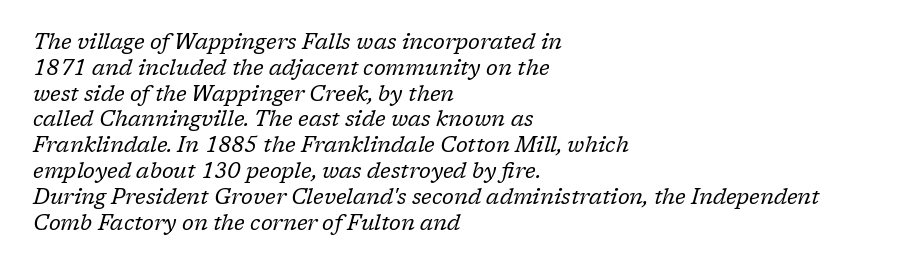
Q: Is the text bold? A: No.
Q: Is the text italic (slanted)? A: Yes, it leans right by about 17 degrees.
Q: Is the text underlined? A: No.
Q: How is the paragraph aligned? A: Left-aligned.
Q: Is the spacing between letters normal or unusually wide? A: Normal.
